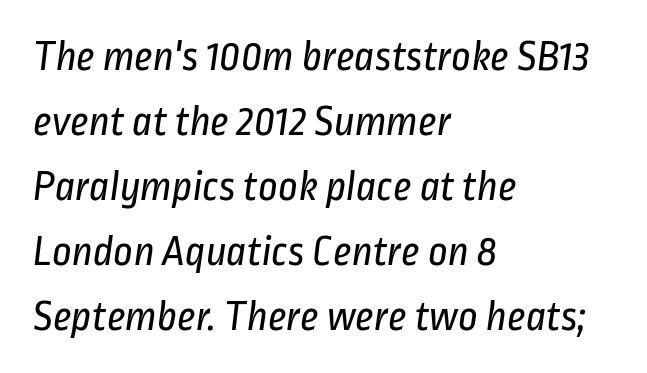
Horizontally, the lines are justified to the leading edge only. No letter is thick-stroked: the sample isn't bold. The rows are spaced the way most documents space them. Default kerning and tracking; the words read as compact shapes.
